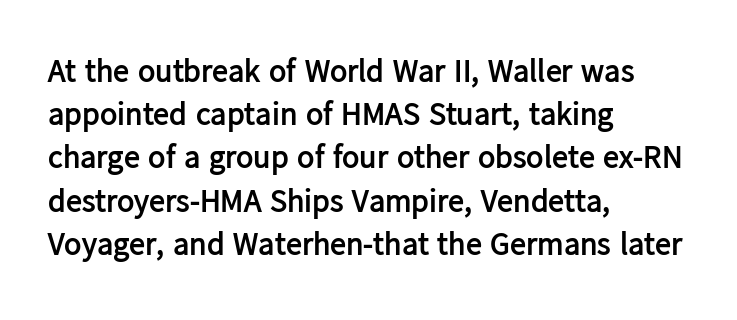
You could not count columns in this text — the font is proportionally spaced. Plenty of ink on the page — the face is bold. This sample uses a sans-serif face. The gaps between neighbouring characters are ordinary and unremarkable.
